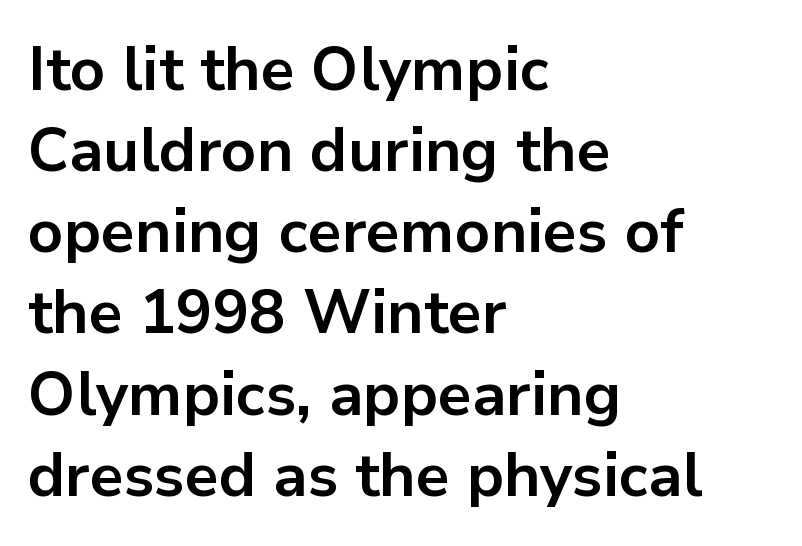
{"serif": "no", "italic": "no", "bold": "yes", "weight": "bold", "width": "normal", "stroke_contrast": "low", "x_height": "medium", "monospaced": "no", "underline": "no", "align": "left", "line_spacing": "normal", "line_spacing_ratio": 1.33, "letter_spacing": "normal", "letter_spacing_em": 0.0, "glyph_px": 61}
